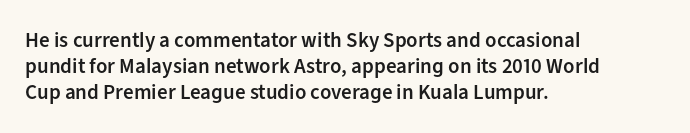
Q: Is the text bold? A: Semi-bold.
Q: Is the text italic (slanted)? A: No, it is upright.
Q: Is the text underlined? A: No.
Q: How is the paragraph aligned? A: Left-aligned.
Q: Is the spacing between letters normal or unusually wide? A: Normal.
